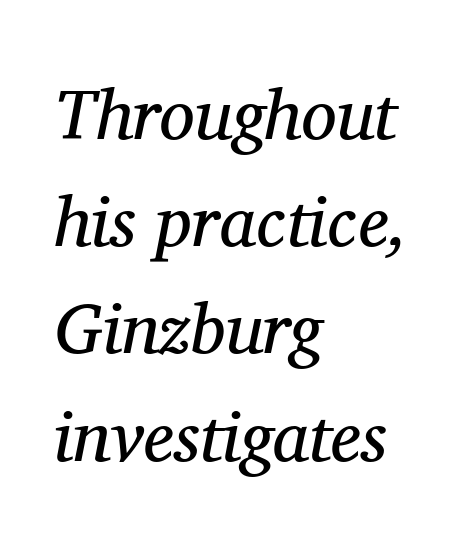
{"serif": "yes", "italic": "yes", "lean": "right", "slant_degrees": 11, "bold": "no", "weight": "regular", "width": "normal", "stroke_contrast": "medium", "x_height": "medium", "monospaced": "no", "underline": "no", "align": "left", "line_spacing": "normal", "line_spacing_ratio": 1.51, "letter_spacing": "normal", "letter_spacing_em": 0.0, "glyph_px": 71}
